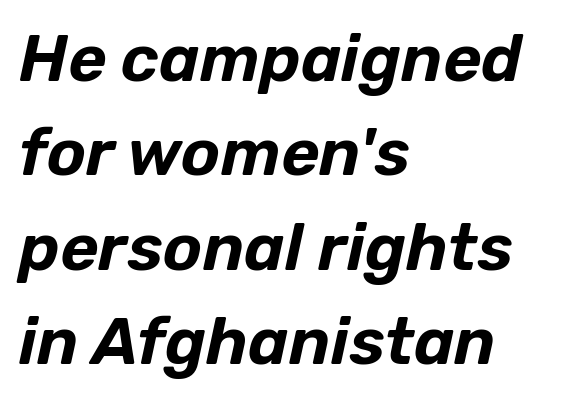
Q: Is the text italic (slanted)? A: Yes, it leans right by about 12 degrees.
Q: Is the text underlined? A: No.
Q: How is the paragraph aligned? A: Left-aligned.
Q: Is the spacing between letters normal or unusually wide? A: Normal.
Q: Is the spacing between lines tight, normal or loose? A: Normal.
Q: Width (condensed, normal, or wide)? A: Normal.
Q: Stroke contrast? A: Low.
Q: x-height? A: Medium.
Q: Monospaced? A: No.
